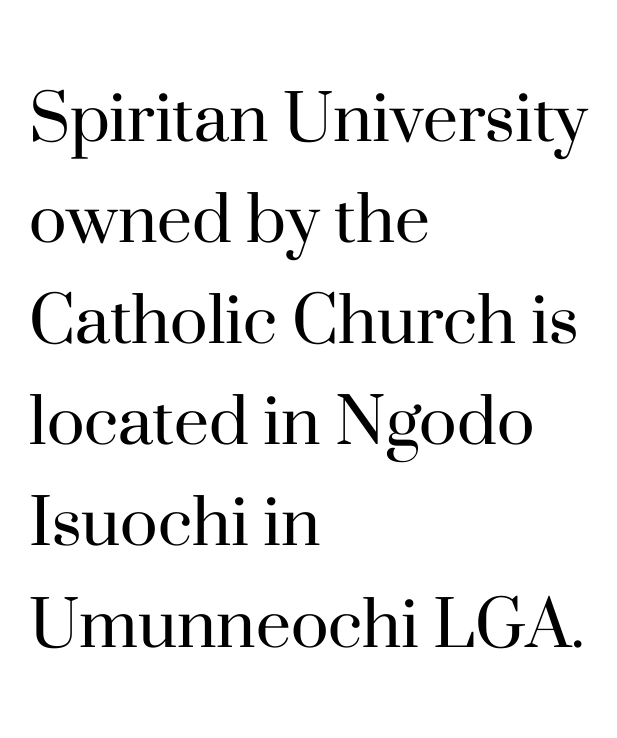
Q: Is the text bold? A: No.
Q: Is the text italic (slanted)? A: No, it is upright.
Q: Is the typeface a serif or a sans-serif typeface? A: Serif.
Q: Is the text underlined? A: No.
Q: How is the paragraph aligned? A: Left-aligned.
Q: Is the spacing between letters normal or unusually wide? A: Normal.
Q: Is the spacing between lines tight, normal or loose? A: Normal.
Q: Width (condensed, normal, or wide)? A: Normal.
Q: Stroke contrast? A: High.
Q: x-height? A: Small.
Q: Monospaced? A: No.
